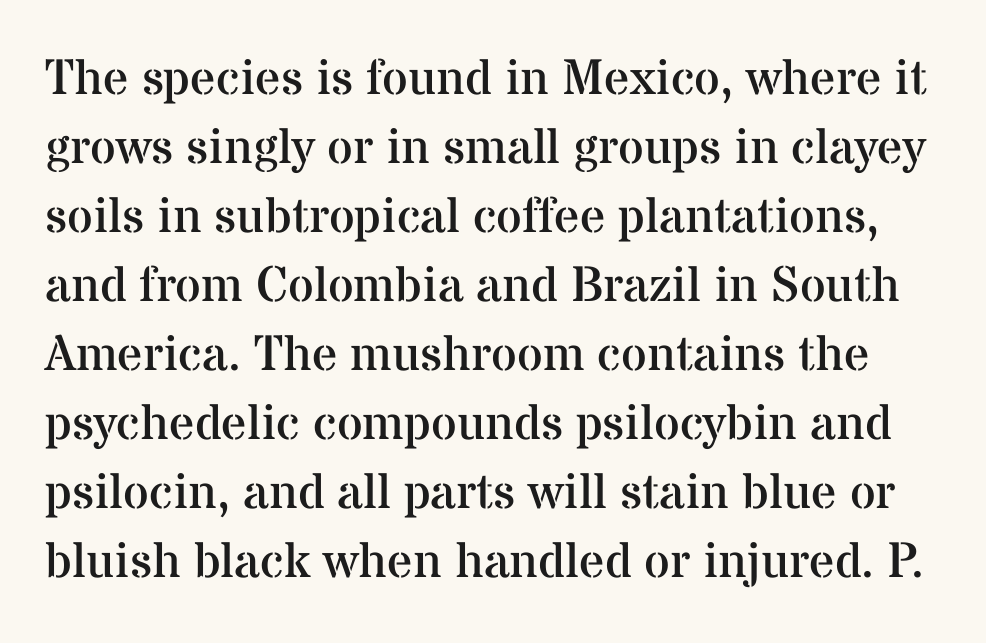
The image shows 50 px regular-weight serif type, upright; set normal line spacing (1.38x), normal letter spacing, not underlined; medium stroke contrast and a medium x-height.
